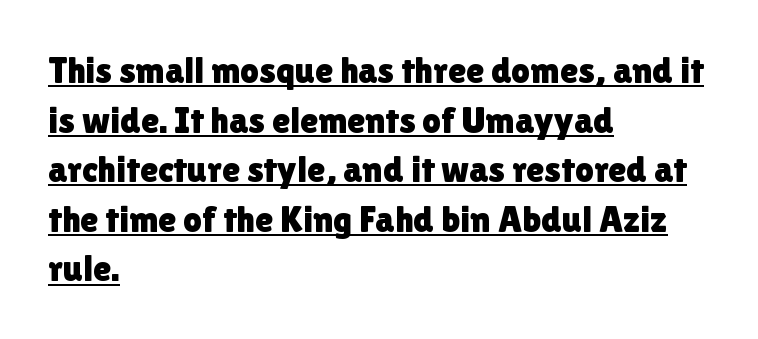
The passage shown is underscored from start to finish. How are the letters spaced? Ordinarily, with no added tracking. The font family rendered here belongs to the sans-serif group. Horizontal alignment here is leftward, the default for most running prose.
